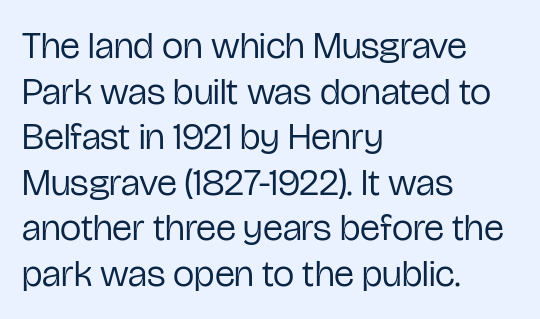
The image shows 38 px regular-weight, condensed sans-serif type, upright; set left-aligned, line spacing 1.2x, normal letter spacing, not underlined; low stroke contrast and a medium x-height.
